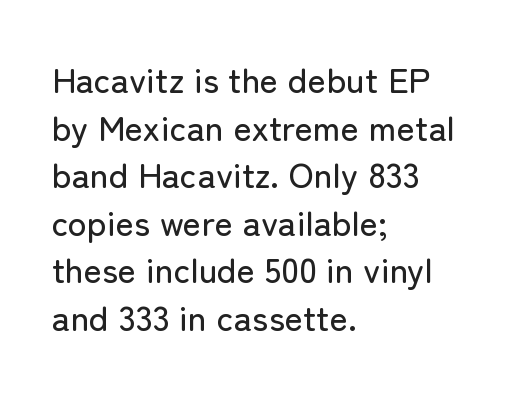
Q: Is the text italic (slanted)? A: No, it is upright.
Q: Is the typeface a serif or a sans-serif typeface? A: Sans-serif.
Q: Is the text underlined? A: No.
Q: How is the paragraph aligned? A: Left-aligned.
Q: Is the spacing between letters normal or unusually wide? A: Normal.
Q: Is the spacing between lines tight, normal or loose? A: Normal.
Q: Width (condensed, normal, or wide)? A: Normal.
Q: Stroke contrast? A: Low.
Q: x-height? A: Medium.
Q: Monospaced? A: No.
